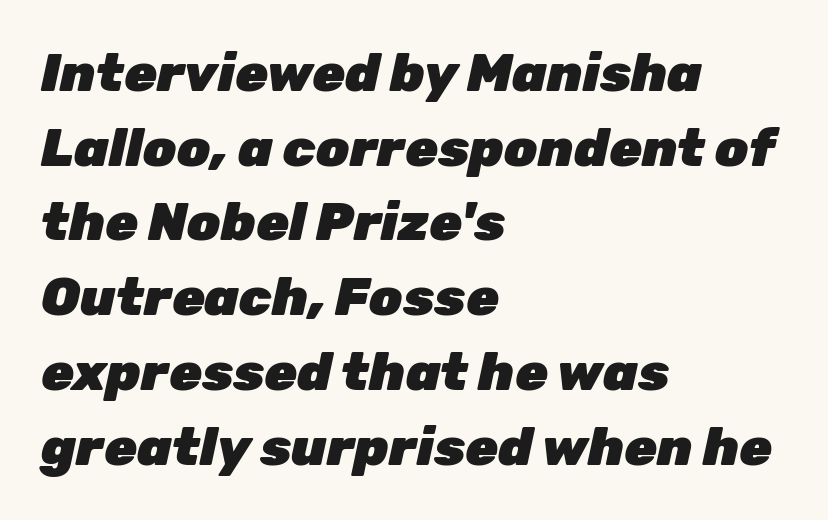
{"italic": "yes", "lean": "right", "slant_degrees": 12, "bold": "yes", "weight": "heavy", "width": "normal", "stroke_contrast": "low", "x_height": "medium", "monospaced": "no", "underline": "no", "align": "left", "line_spacing": "normal", "line_spacing_ratio": 1.41, "letter_spacing": "normal", "letter_spacing_em": 0.0, "glyph_px": 53}
